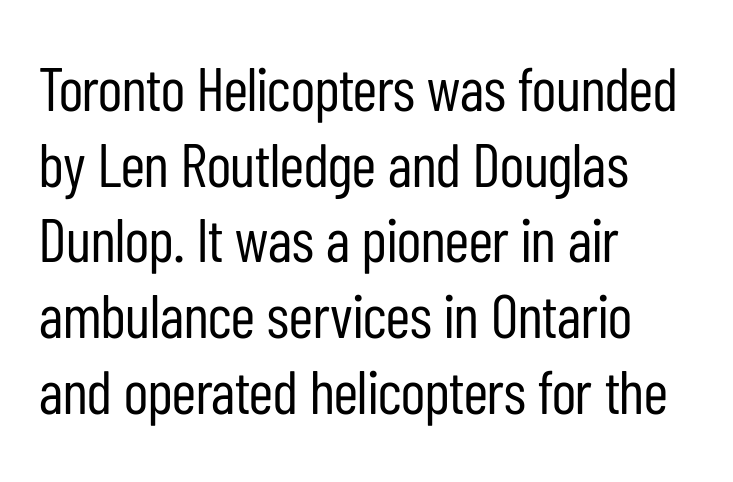
Q: Is the text bold? A: No.
Q: Is the text italic (slanted)? A: No, it is upright.
Q: Is the typeface a serif or a sans-serif typeface? A: Sans-serif.
Q: Is the text underlined? A: No.
Q: How is the paragraph aligned? A: Left-aligned.
Q: Is the spacing between letters normal or unusually wide? A: Normal.
Q: Width (condensed, normal, or wide)? A: Condensed.
Q: Stroke contrast? A: Low.
Q: x-height? A: Medium.
Q: Monospaced? A: No.
